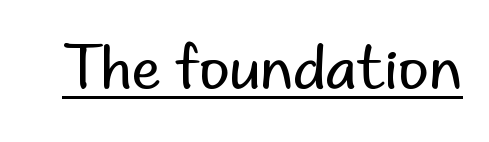
The image shows 59 px regular-weight sans-serif type, upright; set normal letter spacing, underlined; low stroke contrast and a small x-height.
